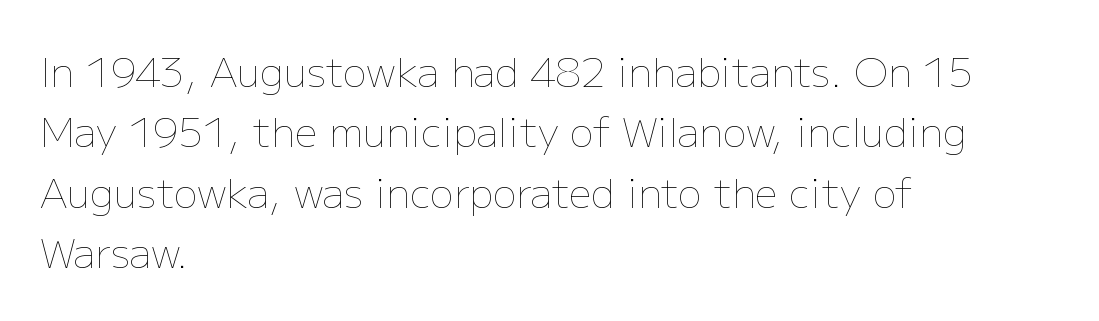
The image shows 40 px thin type, upright; set left-aligned, normal line spacing (1.51x), normal letter spacing, not underlined; low stroke contrast and a medium x-height.
